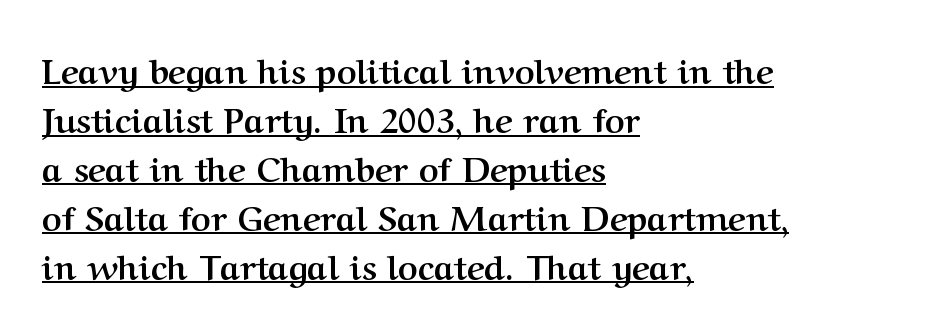
The image shows 34 px semibold serif type, upright; set left-aligned, normal line spacing (1.44x), normal letter spacing, underlined; medium stroke contrast and a medium x-height.
